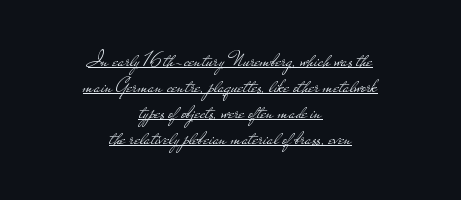
{"bold": "no", "underline": "yes", "align": "center", "line_spacing_ratio": 1.18, "letter_spacing": "normal", "letter_spacing_em": 0.0, "glyph_px": 22}
